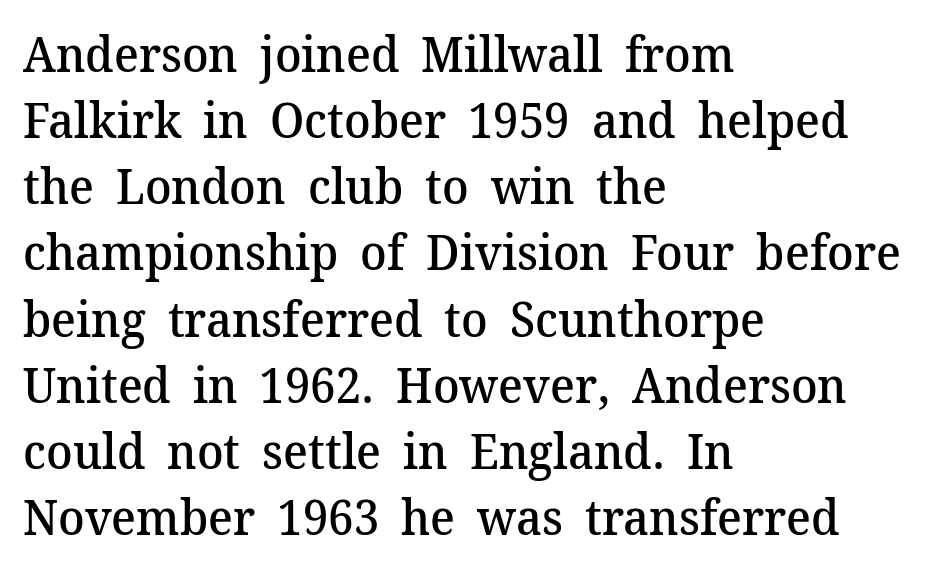
Q: Is the text bold? A: Semi-bold.
Q: Is the text italic (slanted)? A: No, it is upright.
Q: Is the typeface a serif or a sans-serif typeface? A: Serif.
Q: Is the text underlined? A: No.
Q: How is the paragraph aligned? A: Left-aligned.
Q: Is the spacing between letters normal or unusually wide? A: Normal.
Q: Is the spacing between lines tight, normal or loose? A: Normal.
Q: Width (condensed, normal, or wide)? A: Normal.
Q: Stroke contrast? A: Medium.
Q: x-height? A: Medium.
Q: Monospaced? A: No.
